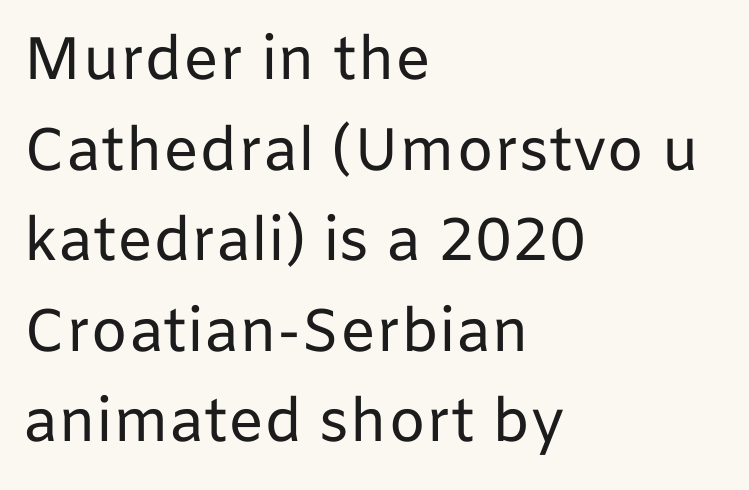
The image shows 60 px regular-weight sans-serif type, upright; set left-aligned, normal line spacing (1.51x), normal letter spacing, not underlined; low stroke contrast and a medium x-height.
